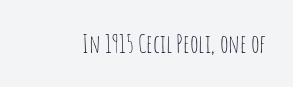
The rendering keeps characters at their native spacing. The font sits on the lighter half of the weight spectrum, regular included. Quick note: underline off. Is there any slant? The stems are plumb.
